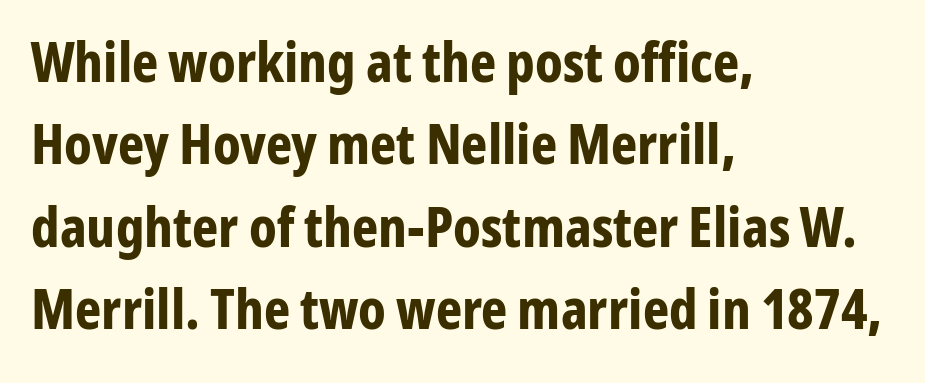
Q: Is the text bold? A: Yes.
Q: Is the text italic (slanted)? A: No, it is upright.
Q: Is the typeface a serif or a sans-serif typeface? A: Sans-serif.
Q: Is the text underlined? A: No.
Q: How is the paragraph aligned? A: Left-aligned.
Q: Is the spacing between letters normal or unusually wide? A: Normal.
Q: Is the spacing between lines tight, normal or loose? A: Normal.
Q: Width (condensed, normal, or wide)? A: Condensed.
Q: Stroke contrast? A: Low.
Q: x-height? A: Medium.
Q: Monospaced? A: No.
